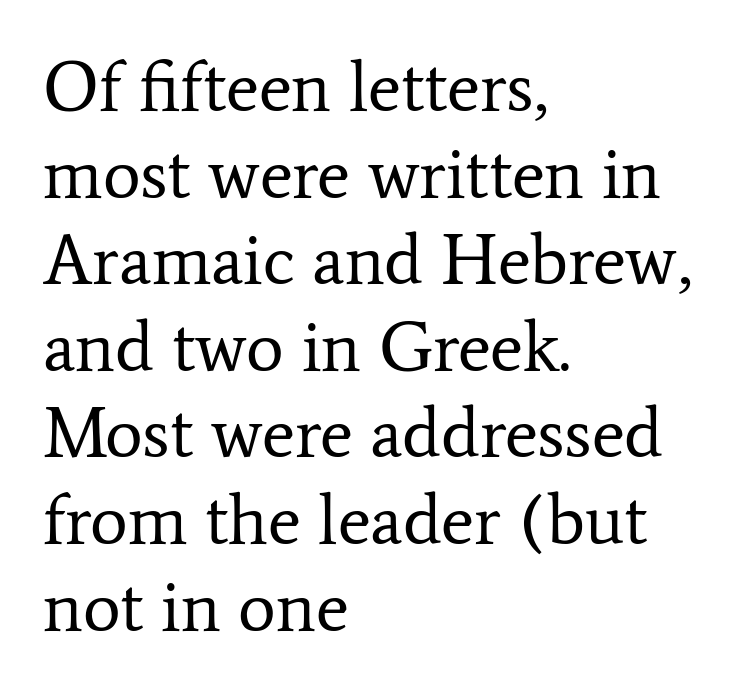
The image shows 71 px regular-weight serif type, upright; set left-aligned, line spacing 1.22x, normal letter spacing, not underlined; low stroke contrast and a medium x-height.
